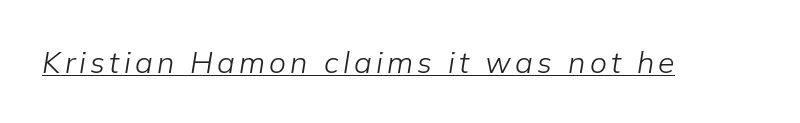
The image shows 30 px light type, italic (leaning right); set underlined; low stroke contrast and a medium x-height.
